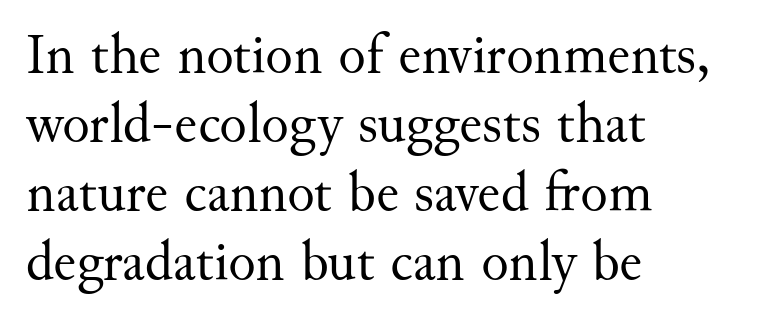
Q: Is the text bold? A: No.
Q: Is the text italic (slanted)? A: No, it is upright.
Q: Is the typeface a serif or a sans-serif typeface? A: Serif.
Q: Is the text underlined? A: No.
Q: How is the paragraph aligned? A: Left-aligned.
Q: Is the spacing between letters normal or unusually wide? A: Normal.
Q: Width (condensed, normal, or wide)? A: Normal.
Q: Stroke contrast? A: Medium.
Q: x-height? A: Small.
Q: Monospaced? A: No.
